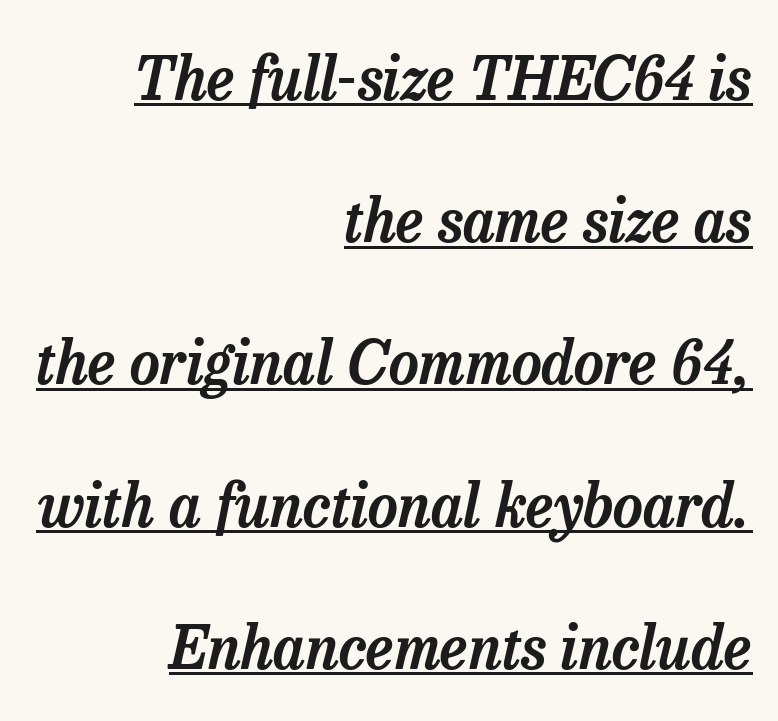
The image shows 59 px serif type, italic (leaning right); set right-aligned, loose line spacing (2.41x), normal letter spacing, underlined; low stroke contrast and a medium x-height.
